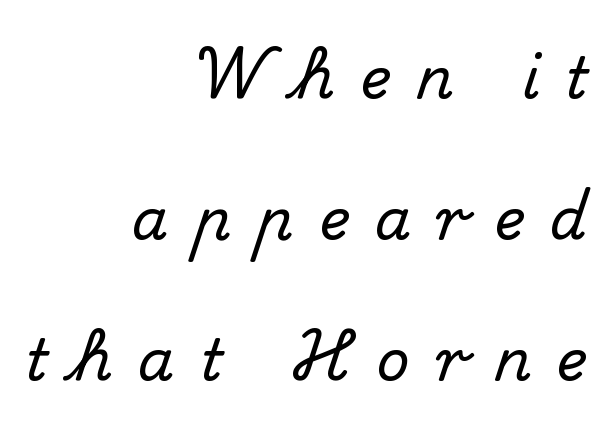
The image shows 58 px serif type; set right-aligned, loose line spacing (2.43x), unusually wide letter spacing (+0.44 em), not underlined; medium stroke contrast and a small x-height.
